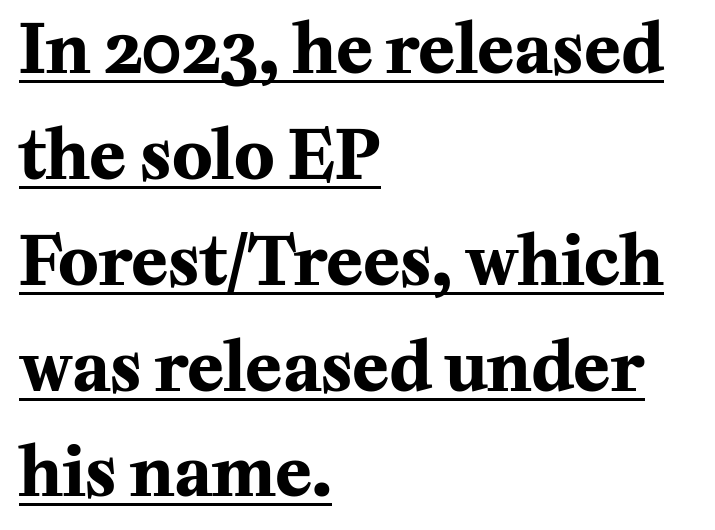
Evenly set lines give the paragraph a standard silhouette. The characters look thick and weighty, a clear bold. When letters stand straight like this, we call the style roman or upright. Short note: letters normally spaced. This rendering uses left alignment, leaving the right contour irregular.
